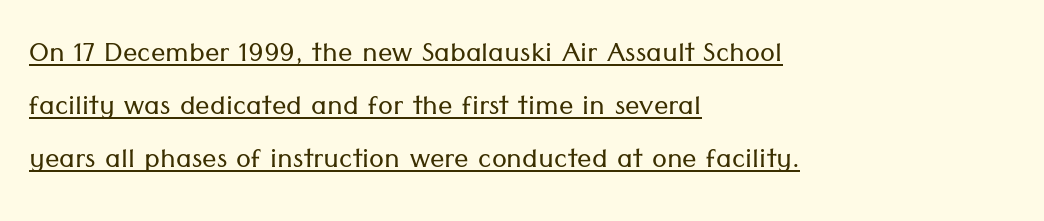
The image shows 36 px light sans-serif type, upright; set left-aligned, normal line spacing (1.47x), normal letter spacing, underlined; low stroke contrast and a medium x-height.
